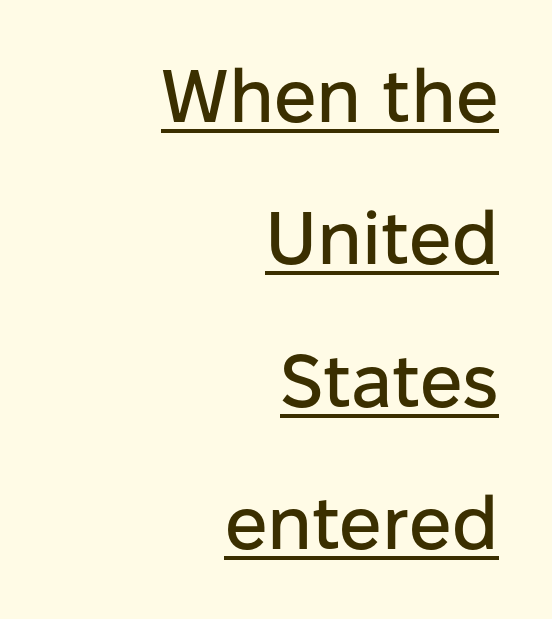
Note the varied advance widths — an 'i' is clearly narrower than an 'm'. Honestly, the underline is the first thing you notice here. Students, observe: this is what heavily led, spacious text looks like. The font family rendered here belongs to the sans-serif group. Reading down the block, your eye finds every line finishing at a fixed right position.
